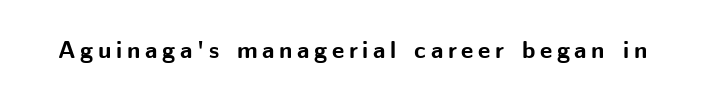
{"italic": "no", "bold": "yes", "underline": "no", "glyph_px": 24}
